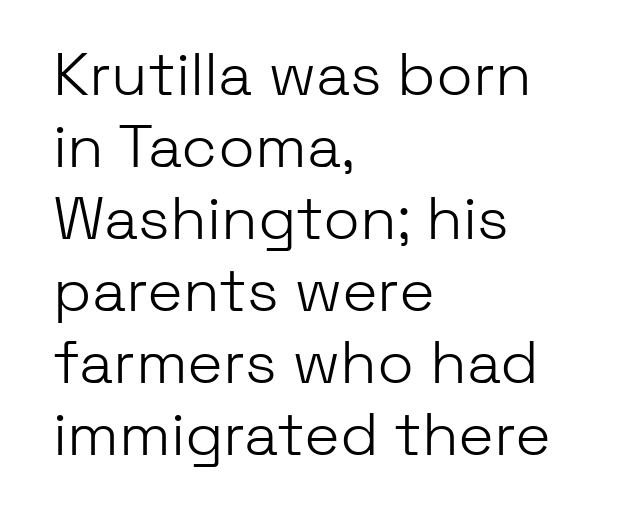
Q: Is the text bold? A: No.
Q: Is the text italic (slanted)? A: No, it is upright.
Q: Is the typeface a serif or a sans-serif typeface? A: Sans-serif.
Q: Is the text underlined? A: No.
Q: How is the paragraph aligned? A: Left-aligned.
Q: Is the spacing between letters normal or unusually wide? A: Normal.
Q: Width (condensed, normal, or wide)? A: Normal.
Q: Stroke contrast? A: Low.
Q: x-height? A: Medium.
Q: Monospaced? A: No.
